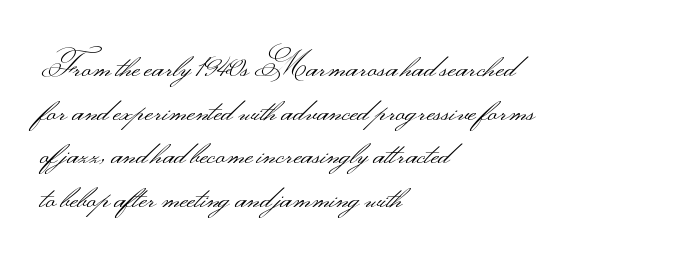
The image shows 32 px light, wide sans-serif type; set left-aligned, normal line spacing (1.36x), normal letter spacing, not underlined; medium stroke contrast.
